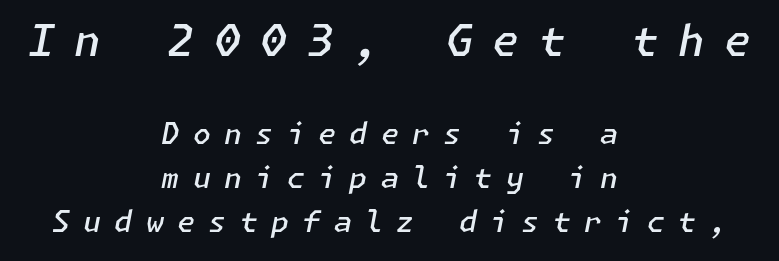
{"italic": "yes", "lean": "right", "slant_degrees": 11, "bold": "semi", "weight": "semibold", "width": "normal", "stroke_contrast": "low", "x_height": "medium", "underline": "no", "align": "center", "line_spacing": "normal", "line_spacing_ratio": 1.51, "letter_spacing": "wide", "letter_spacing_em": 0.46, "larger_block": "first", "size_ratio": 1.48, "glyph_px": 43}
